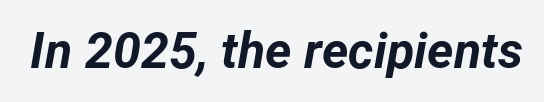
{"italic": "yes", "lean": "right", "slant_degrees": 12, "bold": "yes", "weight": "bold", "width": "normal", "stroke_contrast": "low", "x_height": "medium", "monospaced": "no", "underline": "no", "letter_spacing": "normal", "letter_spacing_em": 0.0, "glyph_px": 50}
